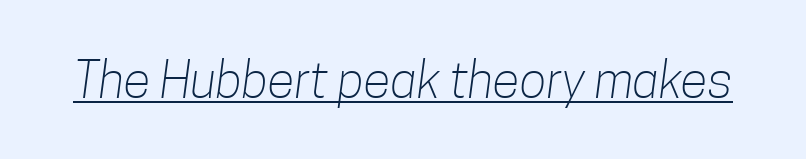
{"serif": "no", "bold": "no", "weight": "light", "width": "condensed", "stroke_contrast": "low", "x_height": "medium", "monospaced": "no", "underline": "yes", "letter_spacing": "normal", "letter_spacing_em": 0.0, "glyph_px": 50}
